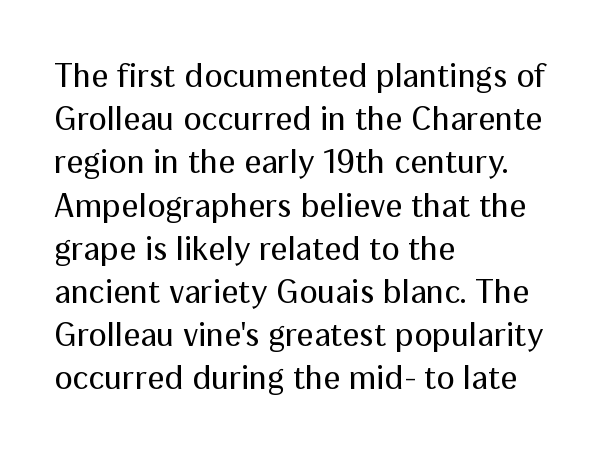
Q: Is the text bold? A: No.
Q: Is the text italic (slanted)? A: No, it is upright.
Q: Is the typeface a serif or a sans-serif typeface? A: Sans-serif.
Q: Is the text underlined? A: No.
Q: How is the paragraph aligned? A: Left-aligned.
Q: Is the spacing between letters normal or unusually wide? A: Normal.
Q: Is the spacing between lines tight, normal or loose? A: Normal.
Q: Width (condensed, normal, or wide)? A: Normal.
Q: Stroke contrast? A: Medium.
Q: x-height? A: Medium.
Q: Monospaced? A: No.
